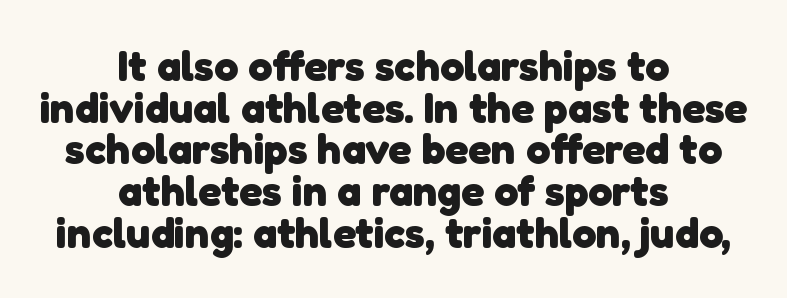
No extra tracking has been applied to these lines. Is there much room between lines? No — they nearly touch. You could not count columns in this text — the font is proportionally spaced. These lines carry a lot of weight — the face is fully bold. The passage is arranged like a title page — every line centered.
